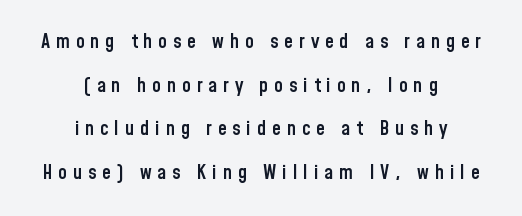
The image shows 20 px text type, upright; set centered, loose line spacing (2.18x), unusually wide letter spacing (+0.29 em), not underlined.
